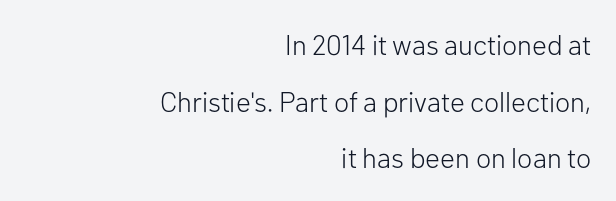
{"serif": "no", "italic": "no", "bold": "no", "weight": "light", "width": "normal", "stroke_contrast": "low", "x_height": "medium", "monospaced": "no", "underline": "no", "align": "right", "line_spacing": "loose", "line_spacing_ratio": 2.02, "letter_spacing": "normal", "letter_spacing_em": 0.0, "glyph_px": 28}
